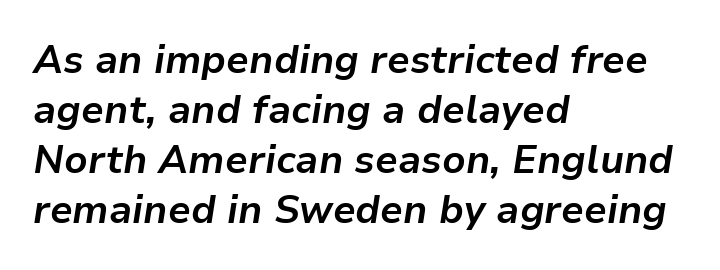
Q: Is the text bold? A: Yes.
Q: Is the text italic (slanted)? A: Yes, it leans right by about 9 degrees.
Q: Is the text underlined? A: No.
Q: How is the paragraph aligned? A: Left-aligned.
Q: Is the spacing between letters normal or unusually wide? A: Normal.
Q: Is the spacing between lines tight, normal or loose? A: Normal.
Q: Width (condensed, normal, or wide)? A: Normal.
Q: Stroke contrast? A: Low.
Q: x-height? A: Medium.
Q: Monospaced? A: No.
